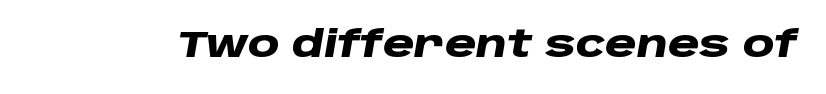
Q: Is the text bold? A: Yes.
Q: Is the text italic (slanted)? A: Yes, it leans right by about 10 degrees.
Q: Is the text underlined? A: No.
Q: Is the spacing between letters normal or unusually wide? A: Normal.
Q: Width (condensed, normal, or wide)? A: Wide.
Q: Stroke contrast? A: Low.
Q: x-height? A: Large.
Q: Monospaced? A: No.
